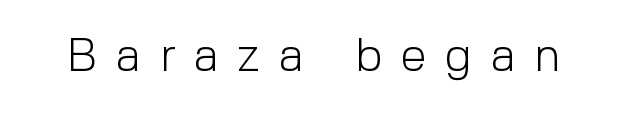
The image shows 47 px light sans-serif type, upright; set unusually wide letter spacing (+0.4 em), not underlined; a medium x-height.
